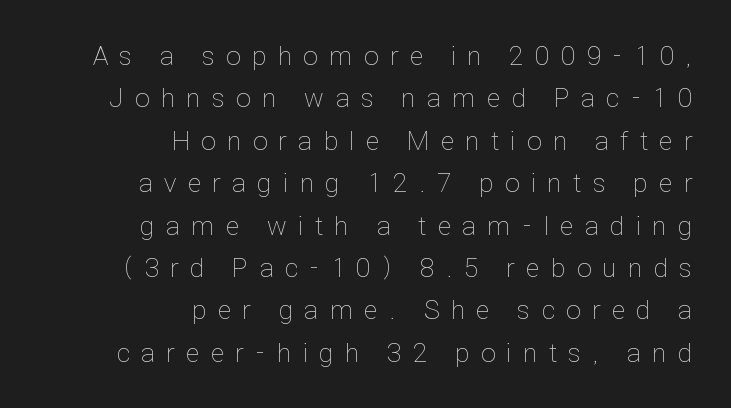
{"italic": "no", "bold": "no", "underline": "no", "align": "right", "line_spacing": "normal", "line_spacing_ratio": 1.57, "letter_spacing": "wide", "letter_spacing_em": 0.43, "glyph_px": 27}
